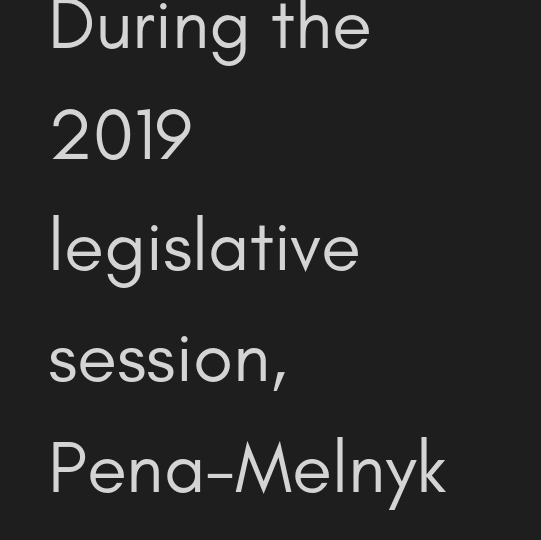
The image shows 73 px regular-weight sans-serif type, upright; set left-aligned, normal line spacing (1.52x), normal letter spacing, not underlined; low stroke contrast and a small x-height.
